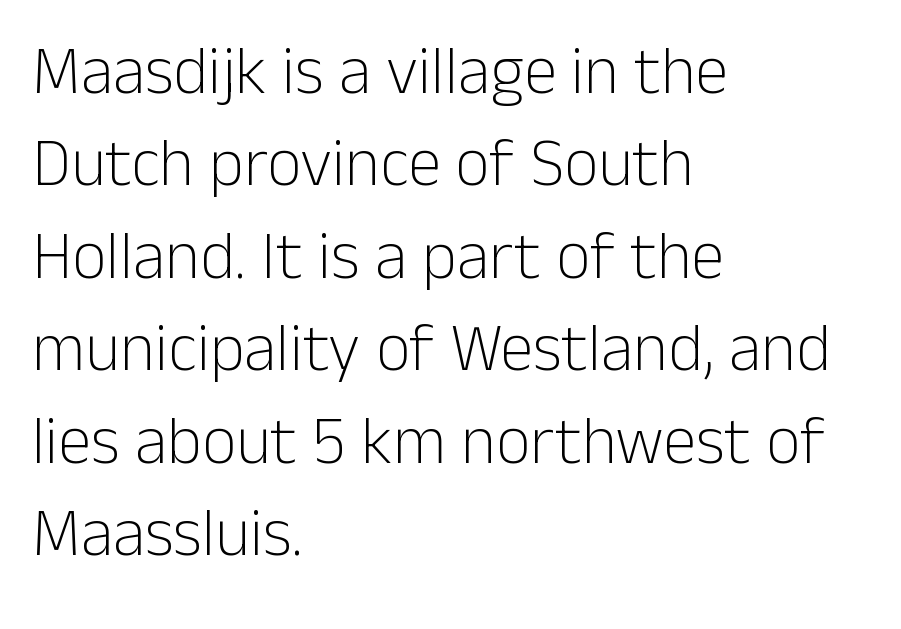
The face used here is proportionally spaced, like ordinary book or web type. This is roman type, the default non-slanted kind. Typeset ragged right — the left edge is the straight one. Stroke mass is kept to a normal reading level or below. This rendering employs a face without finishing strokes, i.e., a sans-serif.
